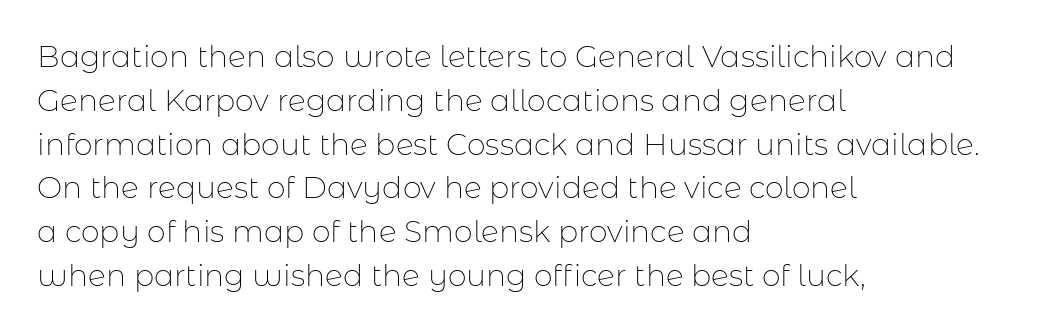
{"serif": "no", "italic": "no", "bold": "no", "weight": "thin", "width": "normal", "stroke_contrast": "low", "x_height": "medium", "monospaced": "no", "underline": "no", "align": "left", "line_spacing": "normal", "line_spacing_ratio": 1.46, "letter_spacing": "normal", "letter_spacing_em": 0.0, "glyph_px": 30}
